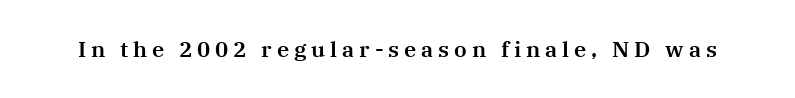
The image shows 22 px text type, upright; set unusually wide letter spacing (+0.22 em), not underlined.
